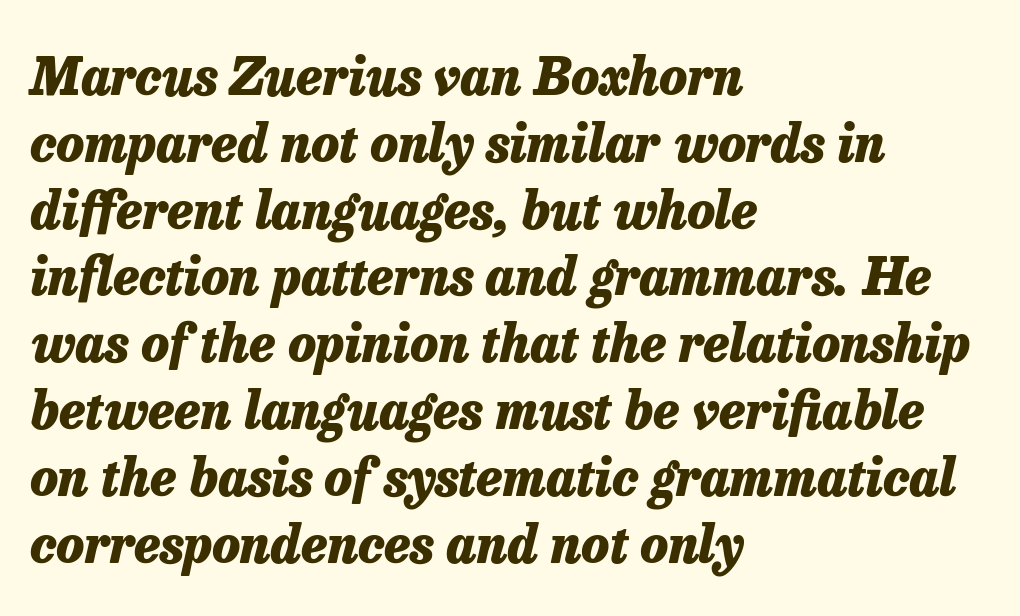
Q: Is the text bold? A: Yes.
Q: Is the text italic (slanted)? A: Yes, it leans right by about 13 degrees.
Q: Is the text underlined? A: No.
Q: How is the paragraph aligned? A: Left-aligned.
Q: Is the spacing between letters normal or unusually wide? A: Normal.
Q: Is the spacing between lines tight, normal or loose? A: Normal.
Q: Width (condensed, normal, or wide)? A: Normal.
Q: Stroke contrast? A: Low.
Q: x-height? A: Medium.
Q: Monospaced? A: No.
